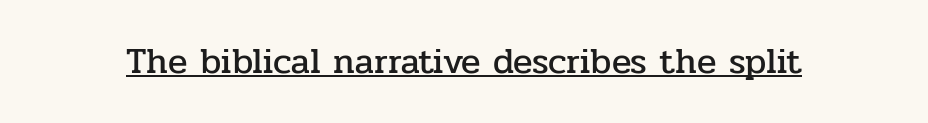
You could not count columns in this text — the font is proportionally spaced. Nope, not italic — everything's standing straight. A baseline rule has been typeset under these characters. Does the type have serifs? Yes, each stem ends in a small foot. Glyph-to-glyph distance matches everyday printed text.
